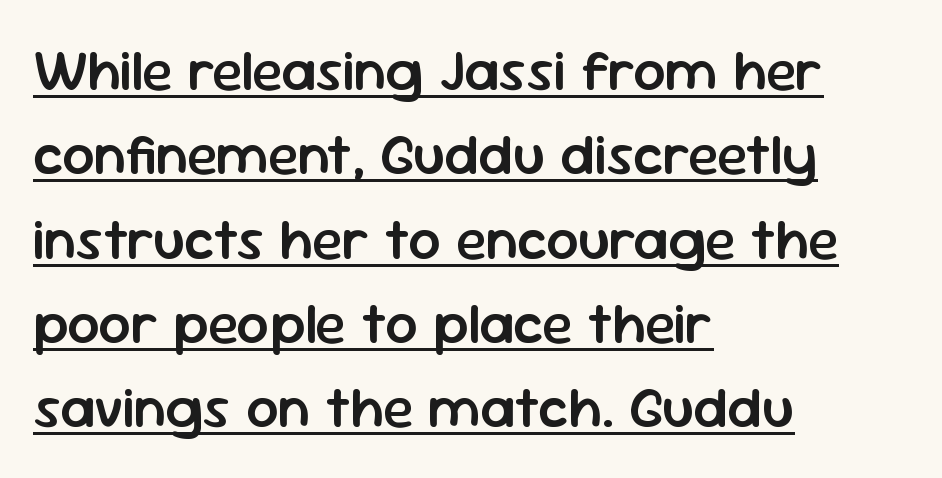
{"serif": "no", "italic": "no", "bold": "semi", "weight": "semibold", "width": "normal", "stroke_contrast": "low", "x_height": "medium", "monospaced": "no", "underline": "yes", "align": "left", "line_spacing": "normal", "line_spacing_ratio": 1.48, "letter_spacing": "normal", "letter_spacing_em": 0.0, "glyph_px": 57}
